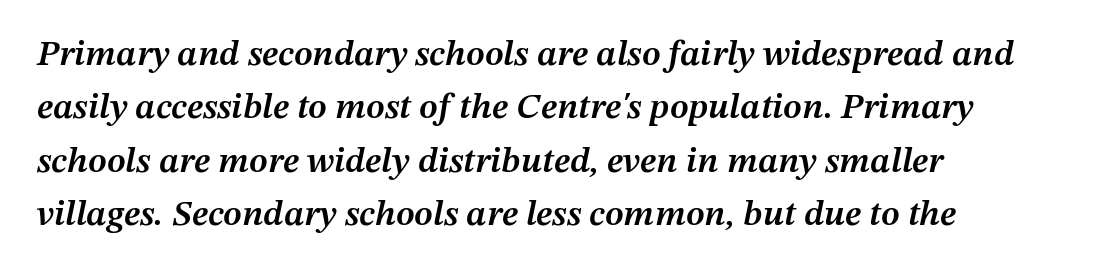
Observe the ordinary spacing: letters are neighbours, not strangers. Proportional: the letters do not fall into vertical columns. You can tell it's italic because the verticals aren't actually vertical. The rendering uses a moderate line-height, typical for paragraphs. This sample is left-justified, so line endings fall wherever the words run out. This is the in-between weight designers call semibold or demi.
